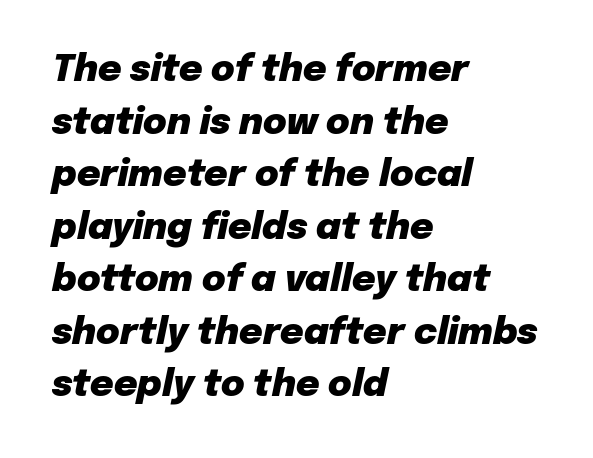
The image shows 36 px heavy type, italic (leaning right); set left-aligned, normal line spacing (1.46x), normal letter spacing, not underlined; low stroke contrast and a medium x-height.
